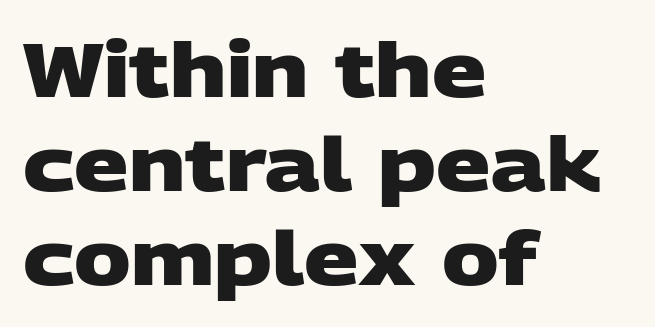
{"serif": "no", "bold": "yes", "weight": "heavy", "width": "wide", "stroke_contrast": "low", "x_height": "large", "monospaced": "no", "underline": "no", "align": "left", "line_spacing_ratio": 1.24, "letter_spacing": "normal", "letter_spacing_em": 0.0, "glyph_px": 76}
